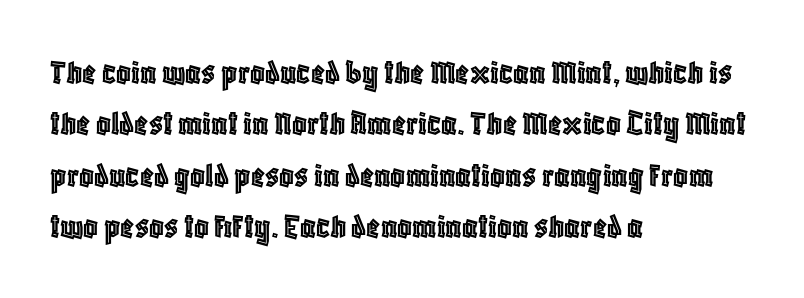
Looks like regular typesetting: each glyph gets only the width it needs. Posture: straight, roman, zero tilt. Observe the ordinary spacing: letters are neighbours, not strangers. A classic flush-left, rag-right setting is used for this passage. This block has exactly the height ordinary leading produces.
